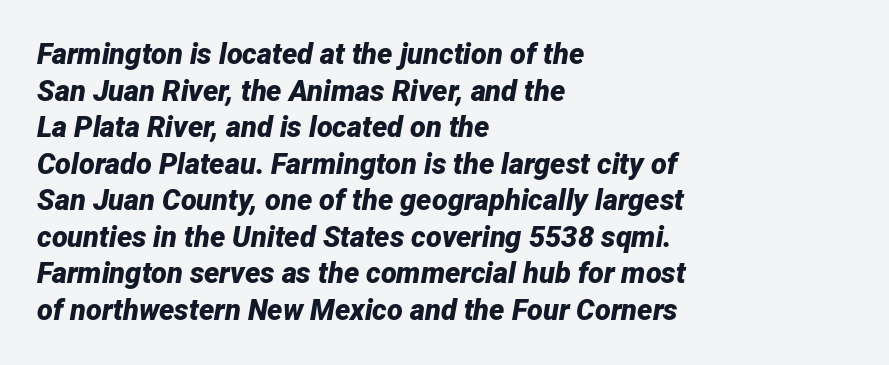
{"italic": "yes", "lean": "right", "slant_degrees": 12, "bold": "yes", "weight": "bold", "width": "normal", "stroke_contrast": "low", "x_height": "medium", "monospaced": "no", "underline": "no", "align": "left", "line_spacing": "normal", "line_spacing_ratio": 1.26, "letter_spacing": "normal", "letter_spacing_em": 0.0, "glyph_px": 29}
